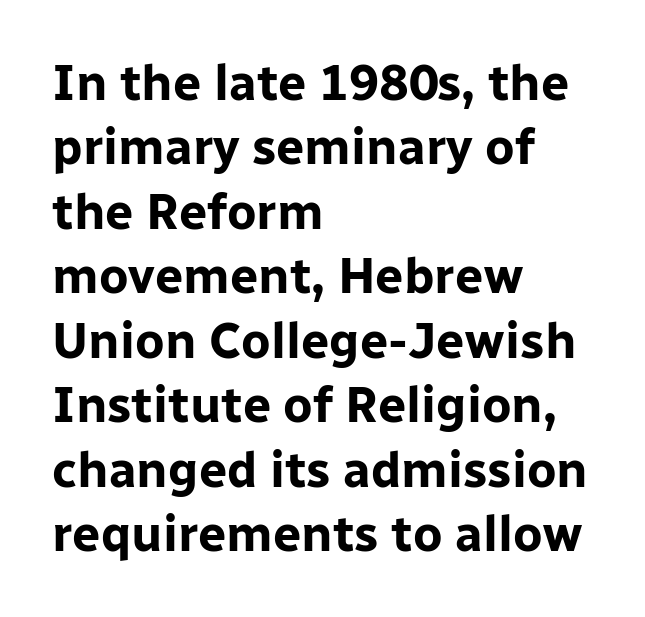
The image shows 50 px bold sans-serif type, upright; set left-aligned, normal line spacing (1.29x), normal letter spacing, not underlined; low stroke contrast and a medium x-height.
